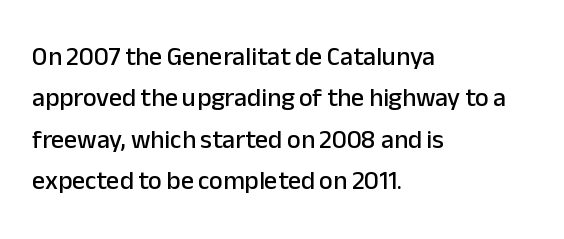
The image shows 26 px text type, upright; set left-aligned, normal line spacing (1.59x), normal letter spacing, not underlined.
